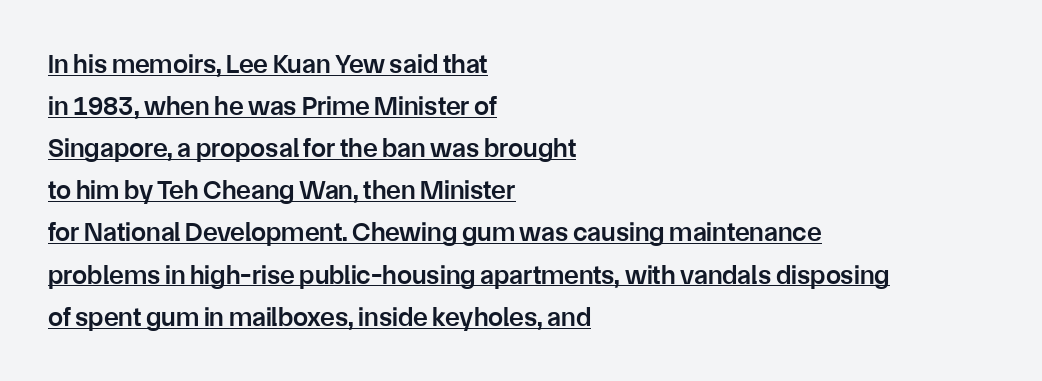
{"italic": "no", "bold": "semi", "underline": "yes", "align": "left", "line_spacing": "normal", "line_spacing_ratio": 1.56, "letter_spacing": "normal", "letter_spacing_em": 0.0, "glyph_px": 27}
